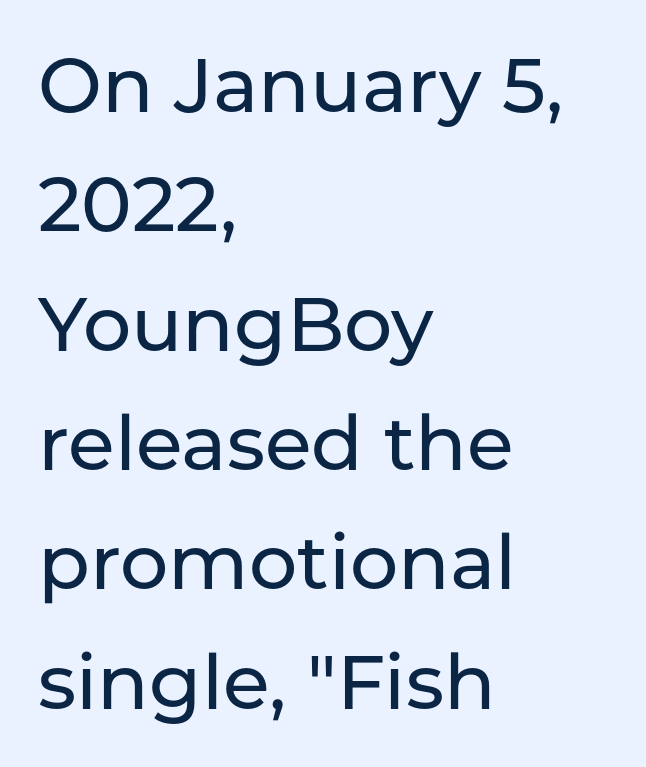
The image shows 76 px sans-serif type, upright; set left-aligned, normal line spacing (1.57x), normal letter spacing, not underlined; low stroke contrast and a medium x-height.
